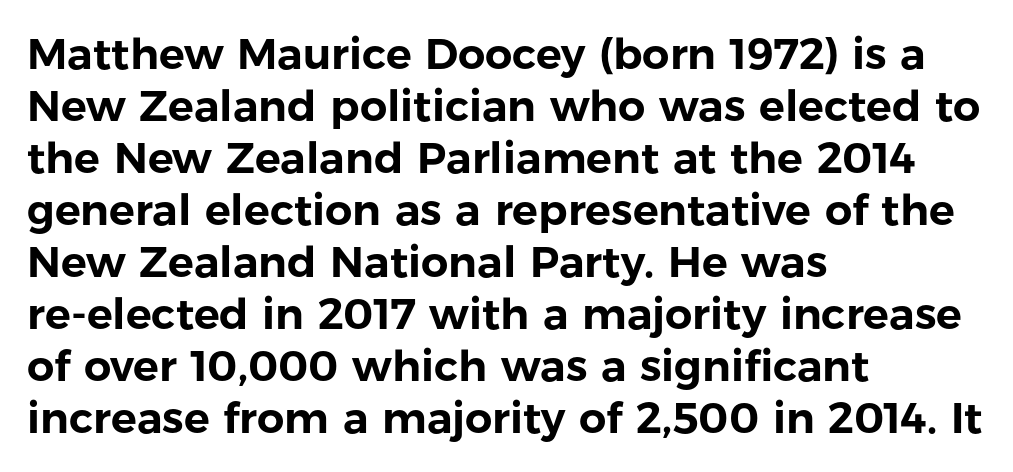
Does the lettering tilt? It doesn't — this is upright. Which margin do the lines hug? The left one — the right edge is uneven. The gaps between neighbouring characters are ordinary and unremarkable. Rule under the text: the space is simply empty.
